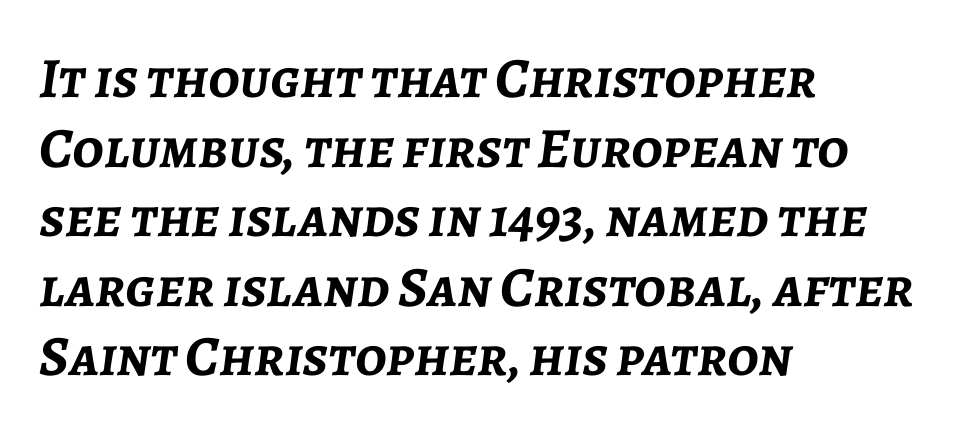
Q: Is the text bold? A: Yes.
Q: Is the text italic (slanted)? A: Yes, it leans right by about 7 degrees.
Q: Is the text underlined? A: No.
Q: How is the paragraph aligned? A: Left-aligned.
Q: Is the spacing between letters normal or unusually wide? A: Normal.
Q: Width (condensed, normal, or wide)? A: Normal.
Q: Stroke contrast? A: Low.
Q: x-height? A: Medium.
Q: Monospaced? A: No.
